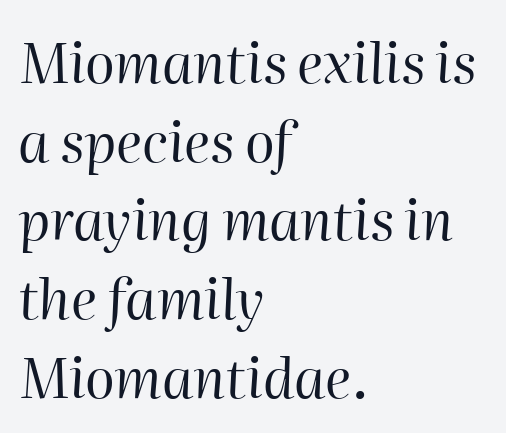
The image shows 55 px regular-weight type, italic (leaning right); set left-aligned, normal line spacing (1.43x), normal letter spacing, not underlined; high stroke contrast and a medium x-height.
